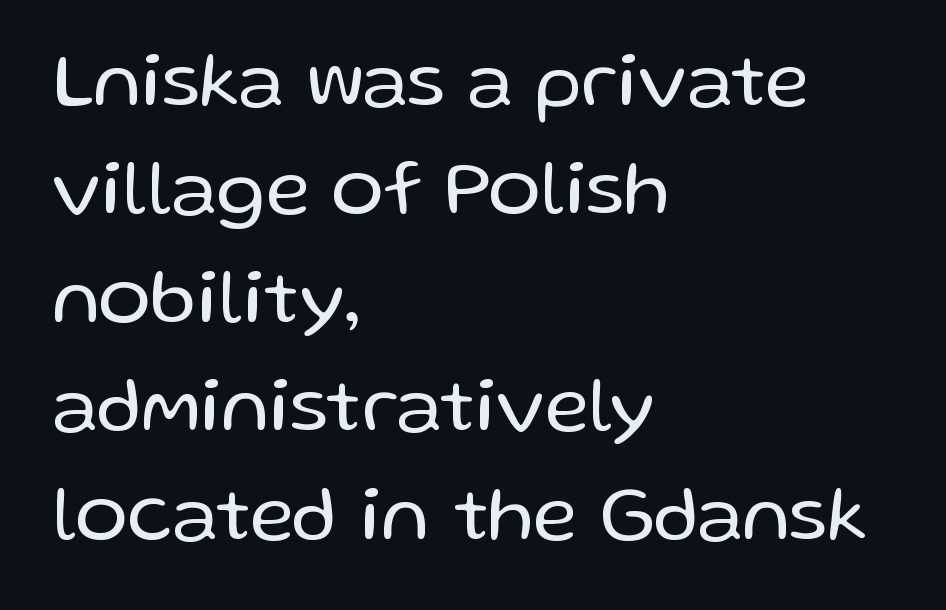
Letter spacing: default. Weight: regular or lighter. The designer went with a sans here, leaving each stem footless. The zone under the glyphs is completely vacant. Horizontally, the lines are justified to the leading edge only.
